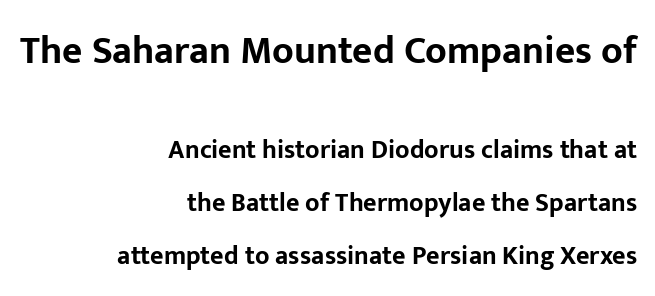
Q: Is the text bold? A: Yes.
Q: Is the text italic (slanted)? A: No, it is upright.
Q: Is the typeface a serif or a sans-serif typeface? A: Sans-serif.
Q: Is the text underlined? A: No.
Q: How is the paragraph aligned? A: Right-aligned.
Q: Is the spacing between letters normal or unusually wide? A: Normal.
Q: Is the spacing between lines tight, normal or loose? A: Loose.
Q: Which block of text is set in a larger size, the first (top) or the second (bottom)? A: The first (top) one.
Q: Width (condensed, normal, or wide)? A: Normal.
Q: Stroke contrast? A: Low.
Q: x-height? A: Medium.
Q: Monospaced? A: No.
